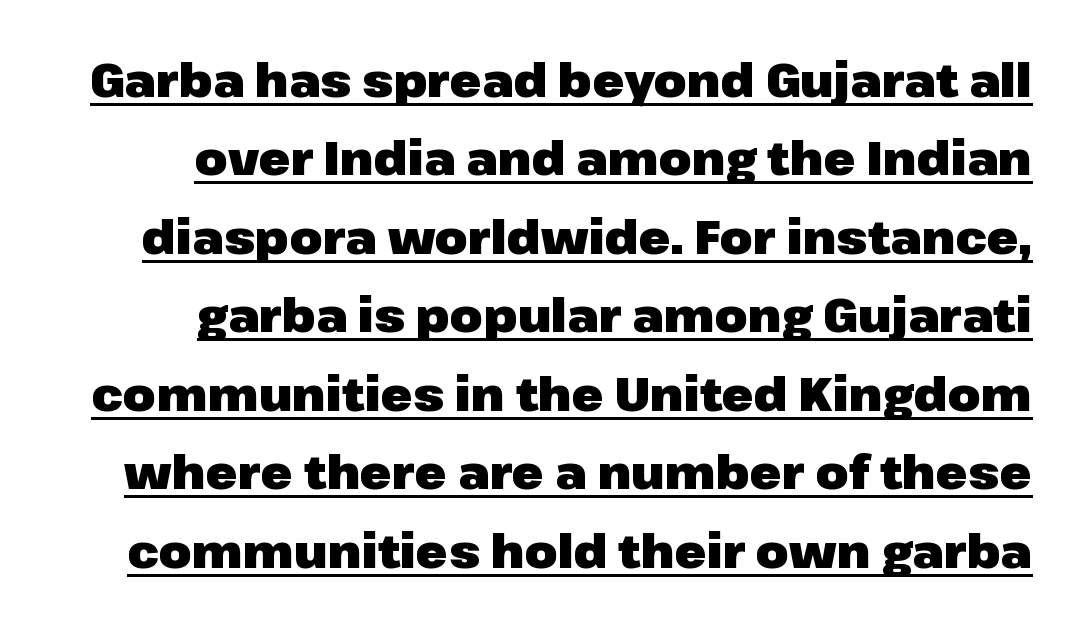
Varying glyph widths throughout — classic text-font behaviour. How are the letters spaced? Ordinarily, with no added tracking. The rows are spaced the way most documents space them. Is there any slant? The stems are plumb. Observe the absence of serifs on each vertical stroke in this sample.
